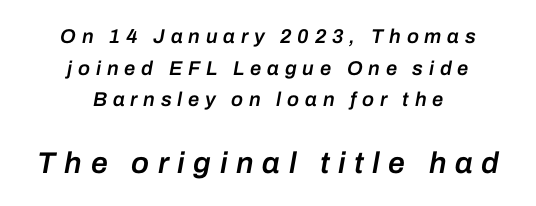
The image shows 30 px semibold type, italic (leaning right); set centered, normal line spacing (1.58x), unusually wide letter spacing (+0.29 em), not underlined; the second (bottom) block is 1.5x larger; low stroke contrast and a medium x-height.
